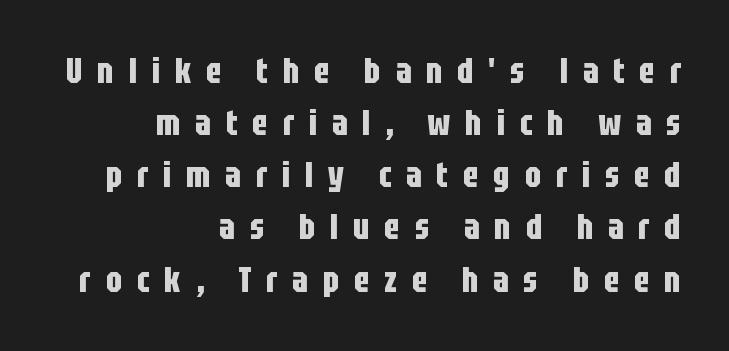
{"serif": "no", "italic": "no", "bold": "yes", "weight": "bold", "width": "condensed", "stroke_contrast": "low", "x_height": "large", "monospaced": "no", "underline": "no", "align": "right", "line_spacing": "normal", "line_spacing_ratio": 1.49, "letter_spacing": "wide", "letter_spacing_em": 0.42, "glyph_px": 35}
